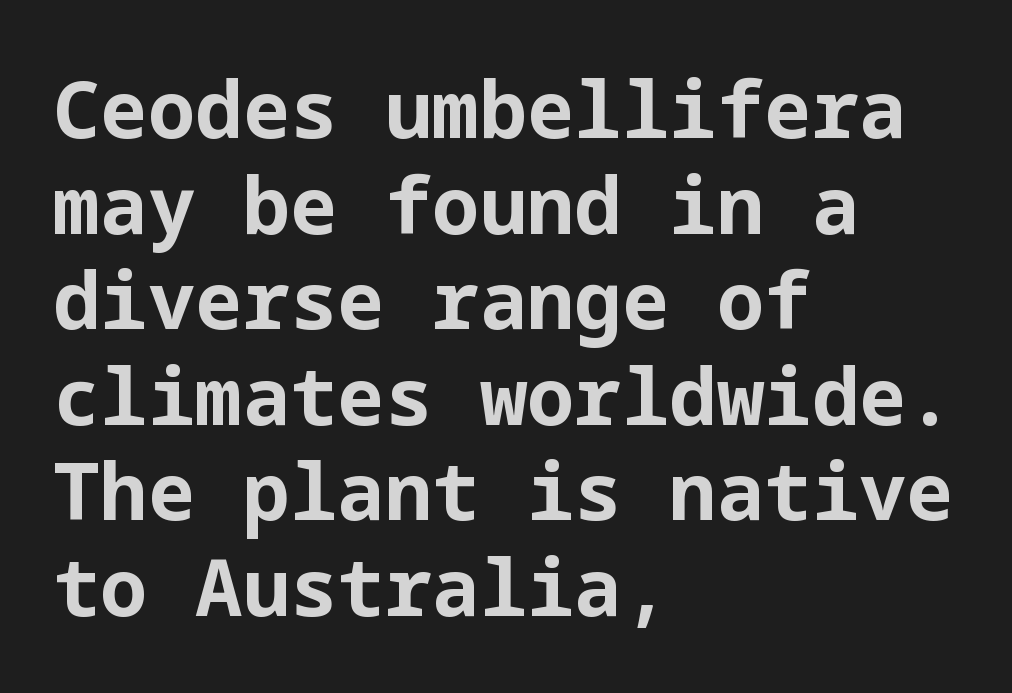
Q: Is the text bold? A: Yes.
Q: Is the text italic (slanted)? A: No, it is upright.
Q: Is the typeface a serif or a sans-serif typeface? A: Sans-serif.
Q: Is the text underlined? A: No.
Q: How is the paragraph aligned? A: Left-aligned.
Q: Is the spacing between letters normal or unusually wide? A: Normal.
Q: Width (condensed, normal, or wide)? A: Normal.
Q: Stroke contrast? A: Low.
Q: x-height? A: Medium.
